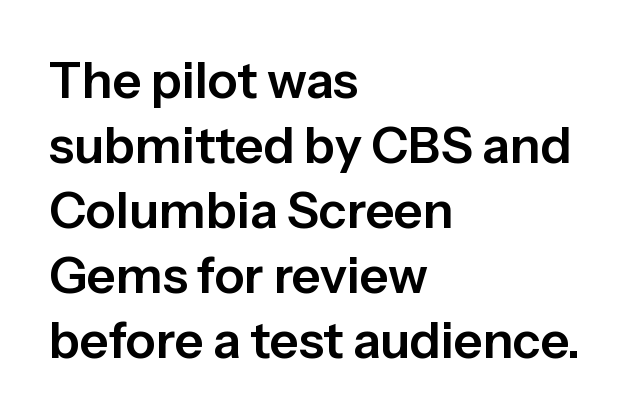
The image shows 50 px sans-serif type, upright; set left-aligned, normal line spacing (1.3x), normal letter spacing, not underlined; low stroke contrast and a medium x-height.
